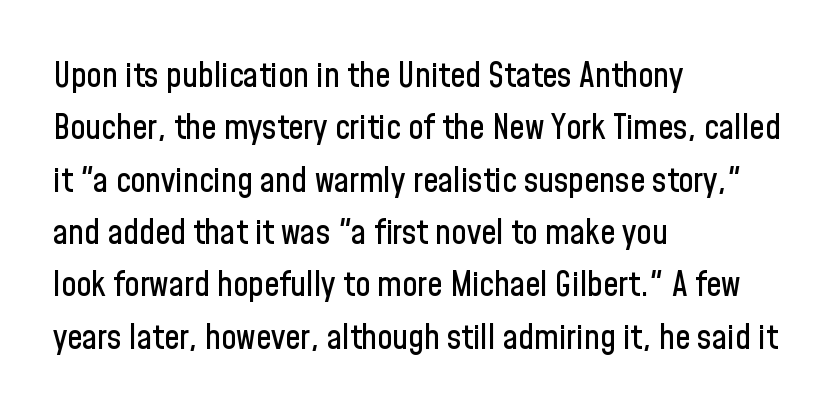
{"serif": "no", "italic": "no", "width": "condensed", "stroke_contrast": "low", "x_height": "medium", "monospaced": "no", "underline": "no", "align": "left", "line_spacing": "normal", "line_spacing_ratio": 1.54, "letter_spacing": "normal", "letter_spacing_em": 0.0, "glyph_px": 34}
